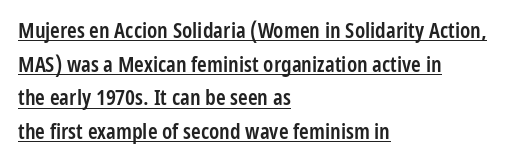
{"italic": "no", "bold": "semi", "underline": "yes", "align": "left", "line_spacing": "normal", "line_spacing_ratio": 1.53, "letter_spacing": "normal", "letter_spacing_em": 0.0, "glyph_px": 22}
